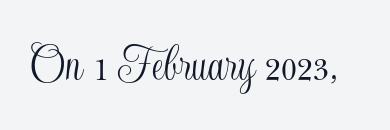
{"width": "condensed", "x_height": "small", "monospaced": "no", "underline": "no", "letter_spacing": "normal", "letter_spacing_em": 0.0, "glyph_px": 55}
